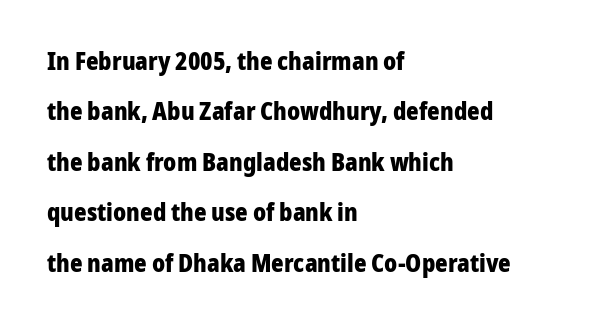
{"italic": "no", "bold": "yes", "underline": "no", "align": "left", "line_spacing": "loose", "line_spacing_ratio": 2.1, "letter_spacing": "normal", "letter_spacing_em": 0.0, "glyph_px": 24}
